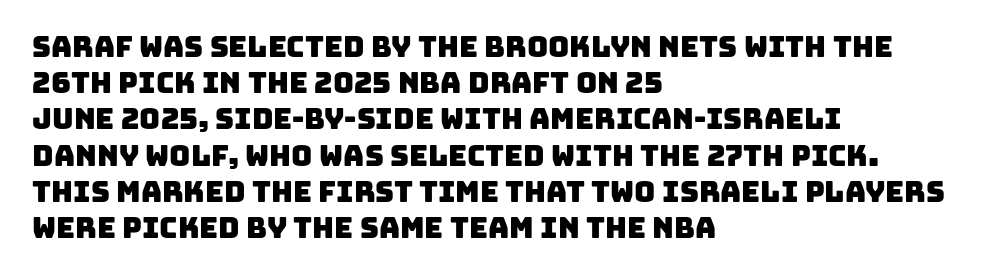
The image shows 29 px sans-serif type; set left-aligned, normal line spacing (1.25x), normal letter spacing, not underlined; low stroke contrast and a large x-height.
